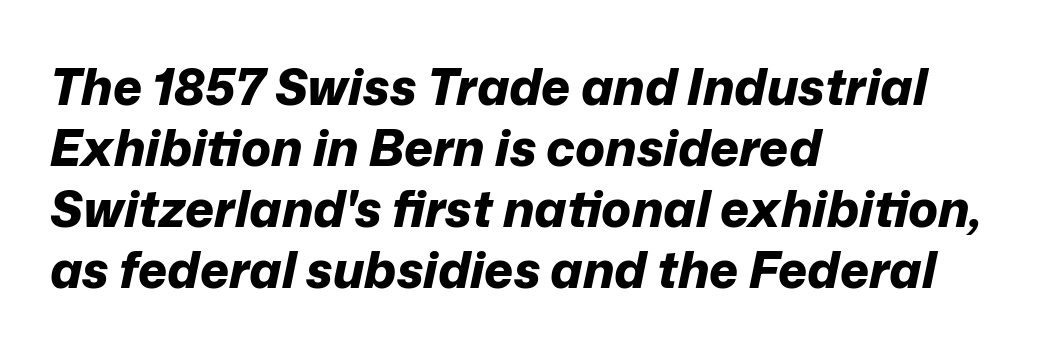
Note the varied advance widths — an 'i' is clearly narrower than an 'm'. No word sits above an underline. Bold? Absolutely — the strokes are thick and heavy. A typesetter would call this zero additional tracking. The specimen reads as italic at a glance.
